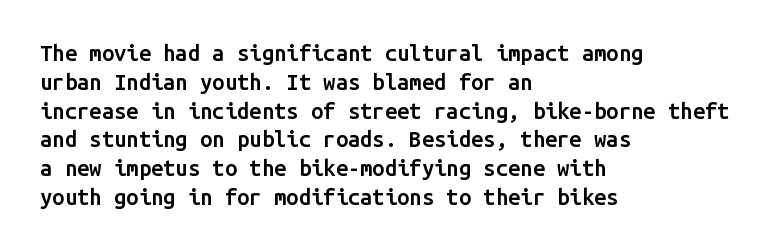
The image shows 22 px text type, upright; set left-aligned, normal line spacing (1.31x), normal letter spacing, not underlined.
